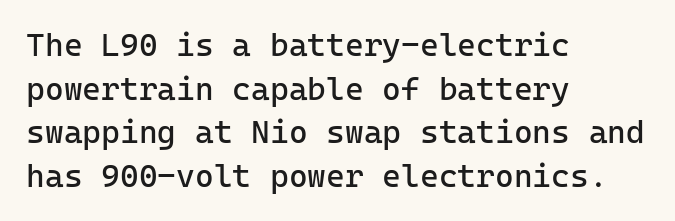
Q: Is the text bold? A: No.
Q: Is the text italic (slanted)? A: No, it is upright.
Q: Is the typeface a serif or a sans-serif typeface? A: Sans-serif.
Q: Is the text underlined? A: No.
Q: How is the paragraph aligned? A: Left-aligned.
Q: Is the spacing between letters normal or unusually wide? A: Normal.
Q: Is the spacing between lines tight, normal or loose? A: Normal.
Q: Width (condensed, normal, or wide)? A: Normal.
Q: Stroke contrast? A: Low.
Q: x-height? A: Medium.
Q: Monospaced? A: Yes.
